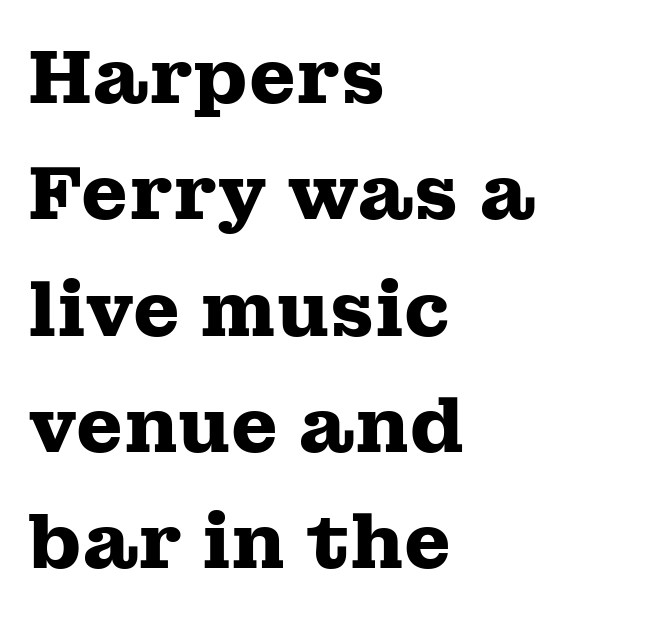
Q: Is the text bold? A: Yes.
Q: Is the text italic (slanted)? A: No, it is upright.
Q: Is the typeface a serif or a sans-serif typeface? A: Serif.
Q: Is the text underlined? A: No.
Q: How is the paragraph aligned? A: Left-aligned.
Q: Is the spacing between letters normal or unusually wide? A: Normal.
Q: Is the spacing between lines tight, normal or loose? A: Normal.
Q: Width (condensed, normal, or wide)? A: Wide.
Q: Stroke contrast? A: Medium.
Q: x-height? A: Medium.
Q: Monospaced? A: No.
